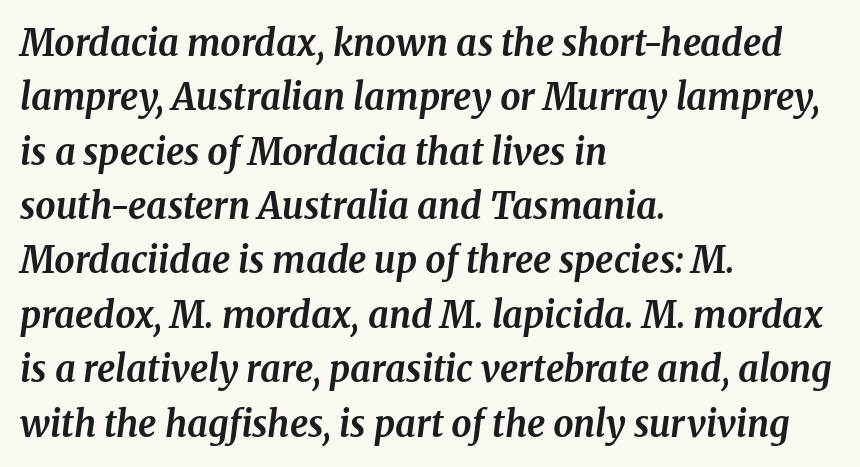
Q: Is the text bold? A: Yes.
Q: Is the text italic (slanted)? A: Yes, it leans right by about 8 degrees.
Q: Is the typeface a serif or a sans-serif typeface? A: Serif.
Q: Is the text underlined? A: No.
Q: How is the paragraph aligned? A: Left-aligned.
Q: Is the spacing between letters normal or unusually wide? A: Normal.
Q: Is the spacing between lines tight, normal or loose? A: Normal.
Q: Width (condensed, normal, or wide)? A: Normal.
Q: Stroke contrast? A: Medium.
Q: x-height? A: Medium.
Q: Monospaced? A: No.
